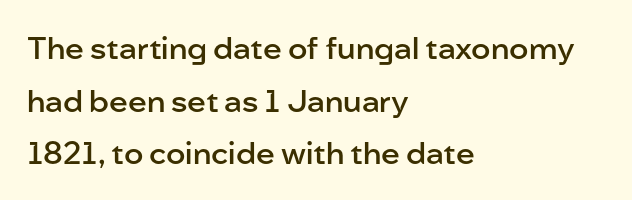
{"serif": "no", "italic": "no", "bold": "semi", "weight": "semibold", "width": "normal", "stroke_contrast": "low", "x_height": "medium", "monospaced": "no", "underline": "no", "align": "left", "line_spacing": "normal", "line_spacing_ratio": 1.7, "letter_spacing": "normal", "letter_spacing_em": 0.0, "glyph_px": 31}
